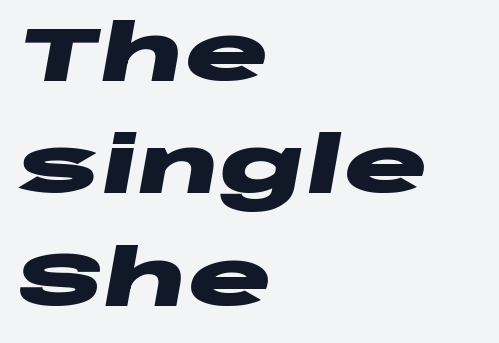
Q: Is the text bold? A: Yes.
Q: Is the text italic (slanted)? A: Yes, it leans right by about 10 degrees.
Q: Is the text underlined? A: No.
Q: How is the paragraph aligned? A: Left-aligned.
Q: Is the spacing between letters normal or unusually wide? A: Normal.
Q: Is the spacing between lines tight, normal or loose? A: Normal.
Q: Width (condensed, normal, or wide)? A: Wide.
Q: Stroke contrast? A: Low.
Q: x-height? A: Large.
Q: Monospaced? A: No.
